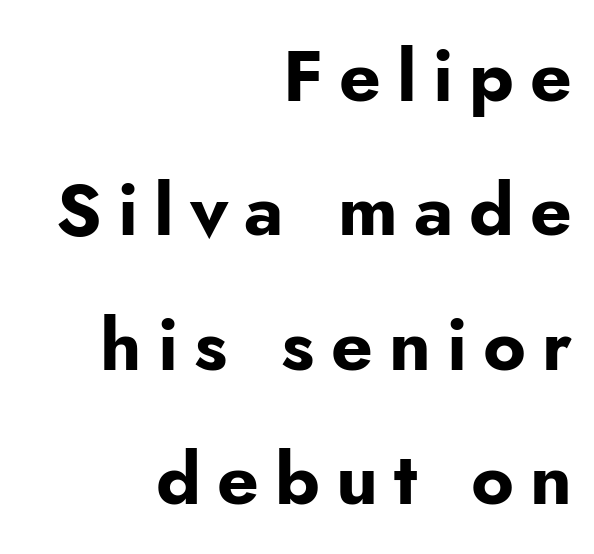
This sample has the flowing, uneven cadence of proportional lettering. Nobody drew a line under any word here. The strokes are fattened all the way to bold. Type style note: lacks serifs. Quick note: not italic, upright.
